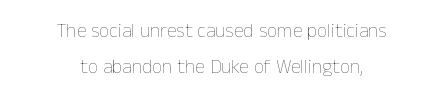
{"italic": "no", "bold": "no", "underline": "no", "align": "center", "line_spacing_ratio": 1.81, "letter_spacing": "normal", "letter_spacing_em": 0.0, "glyph_px": 20}
